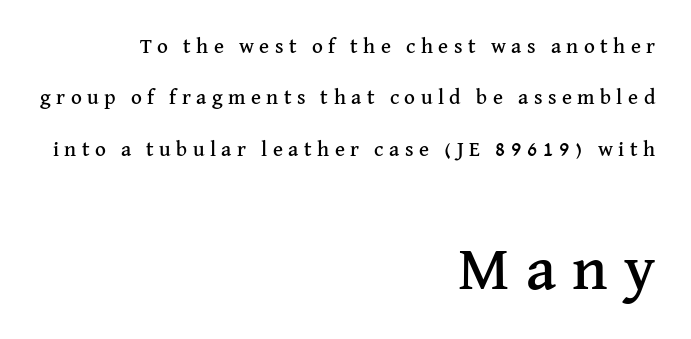
Q: Is the text italic (slanted)? A: No, it is upright.
Q: Is the typeface a serif or a sans-serif typeface? A: Serif.
Q: Is the text underlined? A: No.
Q: How is the paragraph aligned? A: Right-aligned.
Q: Is the spacing between letters normal or unusually wide? A: Unusually wide.
Q: Is the spacing between lines tight, normal or loose? A: Loose.
Q: Which block of text is set in a larger size, the first (top) or the second (bottom)? A: The second (bottom) one.
Q: Width (condensed, normal, or wide)? A: Normal.
Q: Stroke contrast? A: Medium.
Q: x-height? A: Medium.
Q: Monospaced? A: No.
